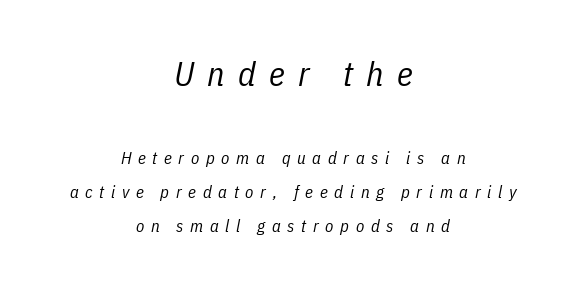
The image shows 34 px regular-weight, condensed type, italic (leaning right); set centered, loose line spacing (1.99x), unusually wide letter spacing (+0.39 em), not underlined; the first (top) block is 2.0x larger; low stroke contrast and a medium x-height.
